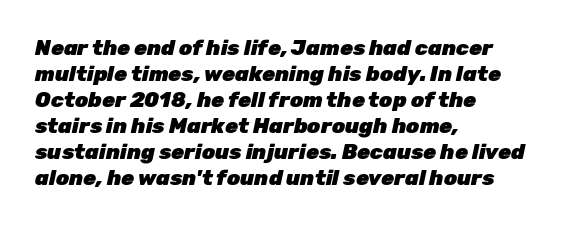
The image shows 21 px bold type, italic (leaning right); set left-aligned, line spacing 1.24x, normal letter spacing, not underlined.
